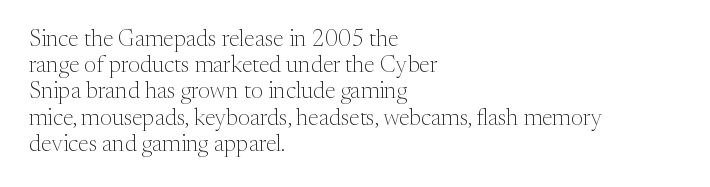
{"italic": "no", "bold": "no", "underline": "no", "align": "left", "line_spacing": "tight", "line_spacing_ratio": 1.14, "letter_spacing": "normal", "letter_spacing_em": 0.0, "glyph_px": 23}
